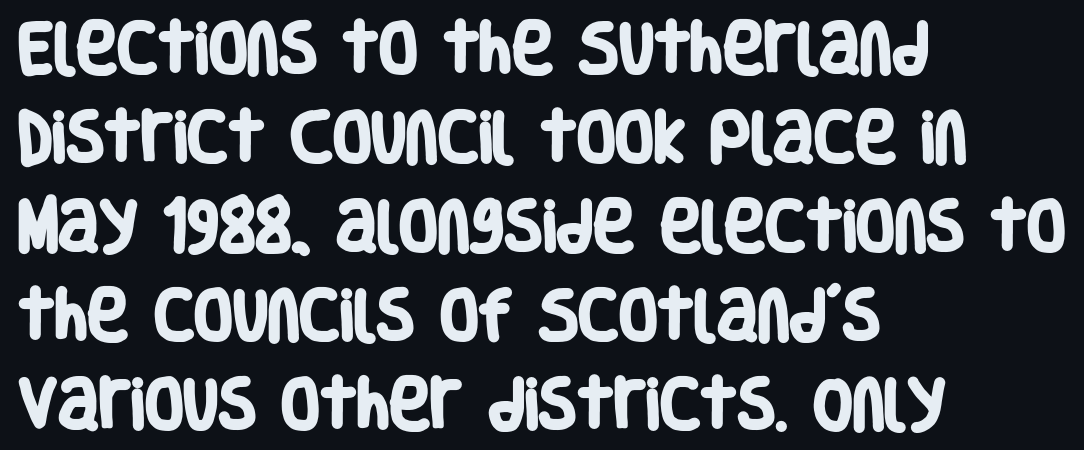
Is this a fixed-width face? No — the glyphs have proportional, varying widths. Type without underlining. The typeface chosen for these lines omits serifs. The lines are quadded left. Short note: letters normally spaced. A dark, heavy texture on the line: the type is bold.
